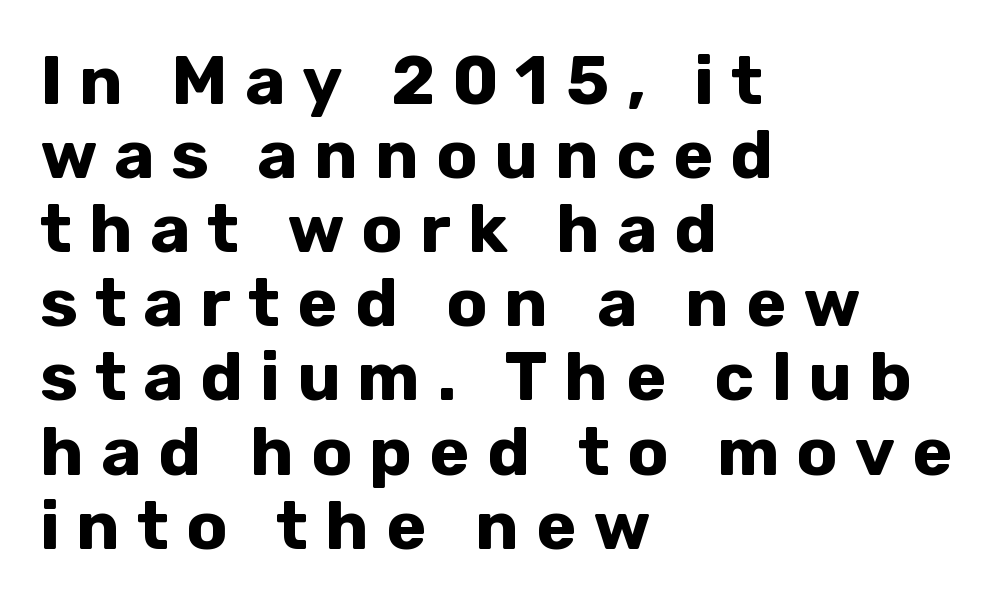
All the whitespace from short lines collects on the right. Is this a fixed-width face? No — the glyphs have proportional, varying widths. The gap between lines stays unmarked. Designer's note — italics off, roman on.
